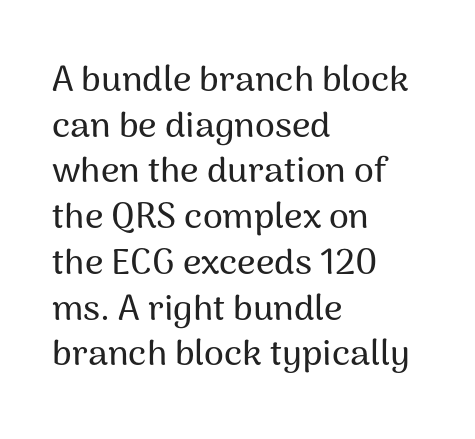
Do the characters align in a grid? No, the font is proportional. This is sans-serif lettering, the kind often seen on screens and signage. A typesetter would mark this as roman, not italic. The passage shown is not underscored anywhere. Observe the ordinary spacing: letters are neighbours, not strangers.
